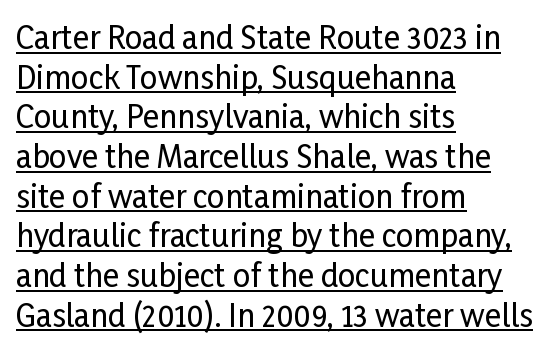
In terms of leading, this rendering sits right in the middle. There is no visible air inserted between adjacent glyphs. I'd call this a sans setting — the letters go barefoot. Check the space under the baseline: a stroke is drawn there. The lines are quadded left.
